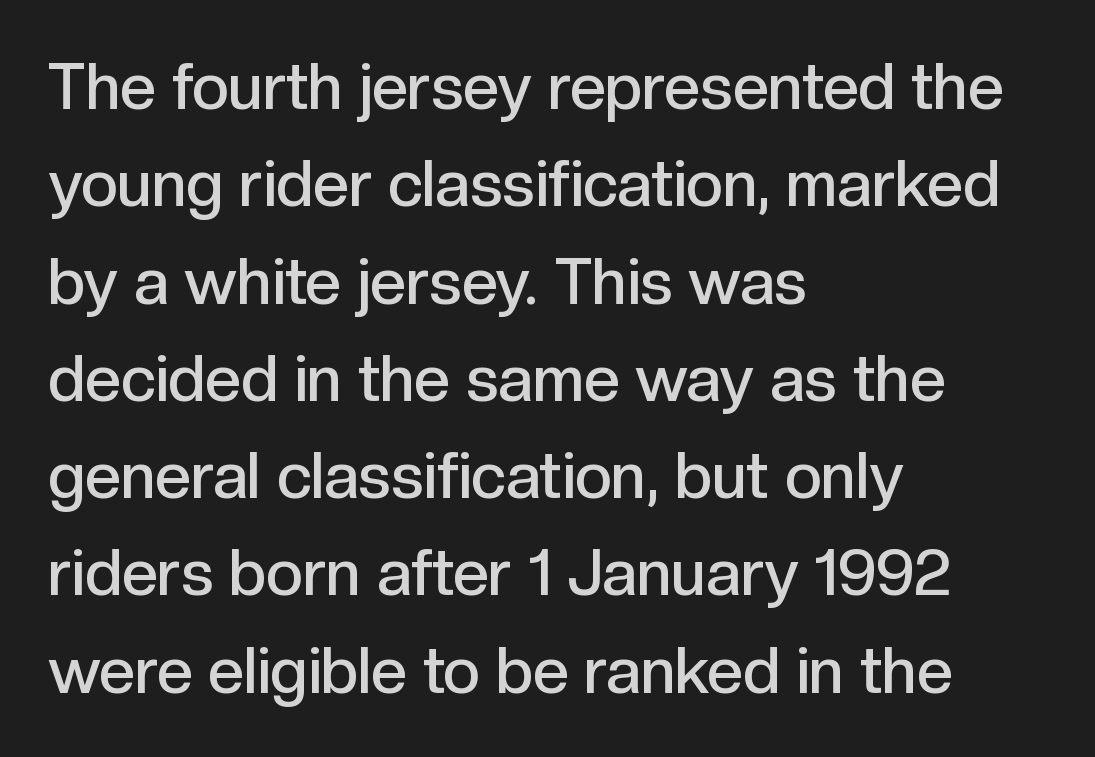
{"serif": "no", "italic": "no", "bold": "semi", "weight": "semibold", "width": "normal", "x_height": "medium", "monospaced": "no", "underline": "no", "align": "left", "line_spacing": "normal", "line_spacing_ratio": 1.52, "letter_spacing": "normal", "letter_spacing_em": 0.0, "glyph_px": 64}
